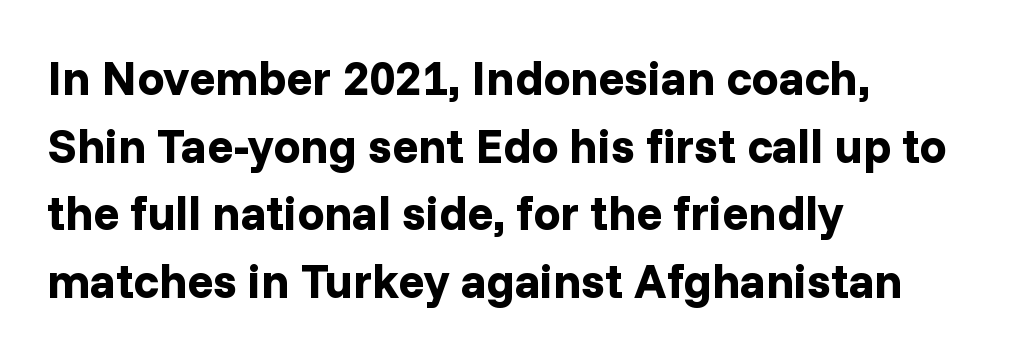
Q: Is the text bold? A: Yes.
Q: Is the text italic (slanted)? A: No, it is upright.
Q: Is the typeface a serif or a sans-serif typeface? A: Sans-serif.
Q: Is the text underlined? A: No.
Q: How is the paragraph aligned? A: Left-aligned.
Q: Is the spacing between letters normal or unusually wide? A: Normal.
Q: Is the spacing between lines tight, normal or loose? A: Normal.
Q: Width (condensed, normal, or wide)? A: Normal.
Q: Stroke contrast? A: Low.
Q: x-height? A: Medium.
Q: Monospaced? A: No.
